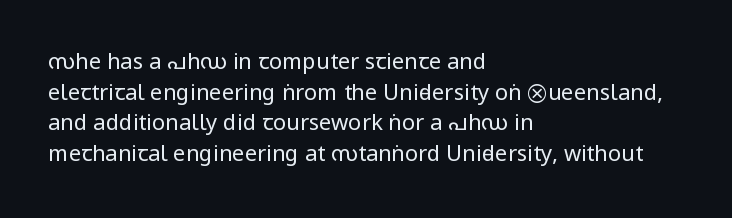
Q: Is the text bold? A: No.
Q: Is the text italic (slanted)? A: No, it is upright.
Q: Is the text underlined? A: No.
Q: How is the paragraph aligned? A: Left-aligned.
Q: Is the spacing between letters normal or unusually wide? A: Normal.
Q: Is the spacing between lines tight, normal or loose? A: Normal.
